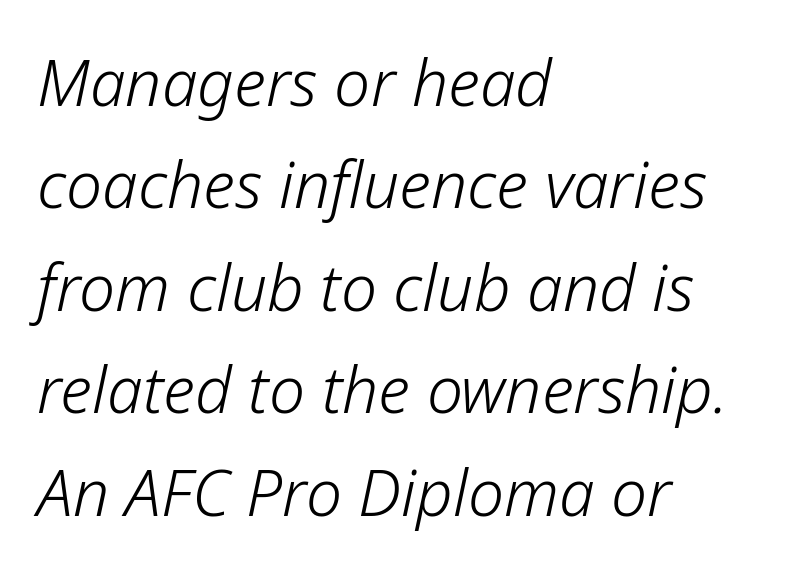
Whoever set this chose a conventional vertical rhythm. A typesetter would call this zero additional tracking. The rendering uses natural spacing where letterforms have individual widths. Tall strokes in this sample are angled rather than plumb. Weight: not bold — regular or lighter. Descender tails drop into unmarked territory.
